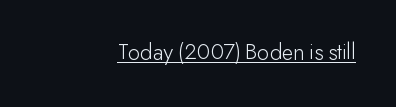
{"italic": "no", "bold": "no", "underline": "yes", "letter_spacing": "normal", "letter_spacing_em": 0.0, "glyph_px": 24}
